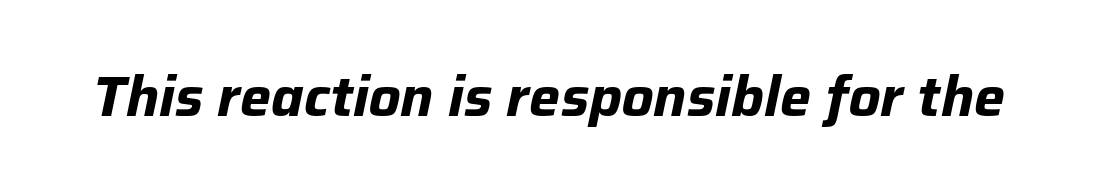
The text carries the slant typical of an italic or oblique font. The gaps between neighbouring characters are ordinary and unremarkable. The rendering uses natural spacing where letterforms have individual widths. Each row of text sits above clean, open space. How heavy is the stroke? Heavy — this is a bold.
